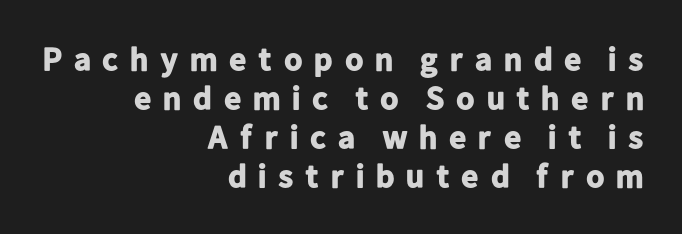
{"serif": "no", "italic": "no", "bold": "yes", "weight": "bold", "width": "normal", "stroke_contrast": "low", "x_height": "medium", "monospaced": "no", "underline": "no", "align": "right", "line_spacing_ratio": 1.18, "letter_spacing": "wide", "letter_spacing_em": 0.29, "glyph_px": 33}
